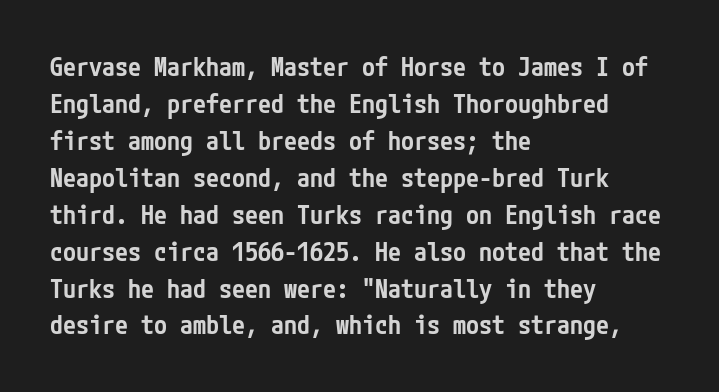
The image shows 26 px text type, upright; set left-aligned, normal line spacing (1.42x), normal letter spacing, not underlined.
